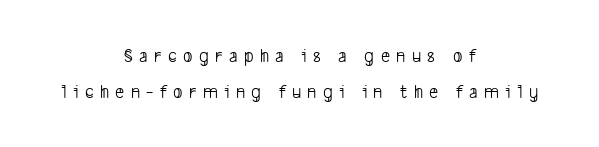
The image shows 20 px text type; set centered, line spacing 1.79x, unusually wide letter spacing (+0.32 em), not underlined.
